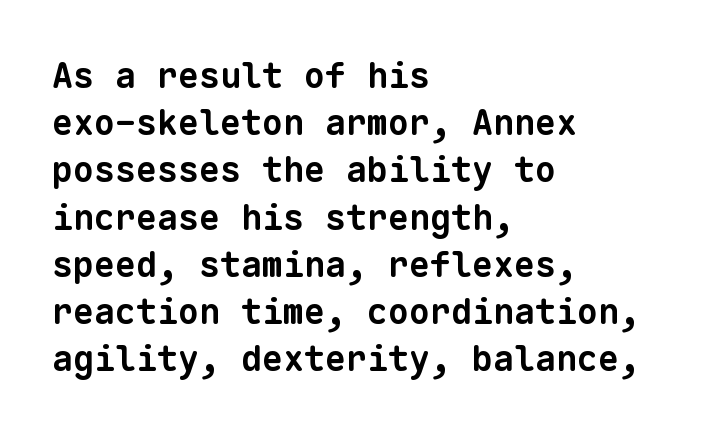
Q: Is the text bold? A: Yes.
Q: Is the typeface a serif or a sans-serif typeface? A: Sans-serif.
Q: Is the text underlined? A: No.
Q: How is the paragraph aligned? A: Left-aligned.
Q: Is the spacing between letters normal or unusually wide? A: Normal.
Q: Is the spacing between lines tight, normal or loose? A: Normal.
Q: Width (condensed, normal, or wide)? A: Normal.
Q: Stroke contrast? A: Low.
Q: x-height? A: Medium.
Q: Monospaced? A: Yes.
